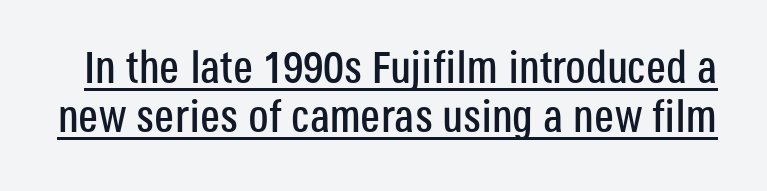
Upright lettering throughout. Character widths vary here, with narrow letters taking less room than wide ones. Closely set lines give the paragraph a compact silhouette. The glyphs are accompanied by a horizontal stroke just below them.
